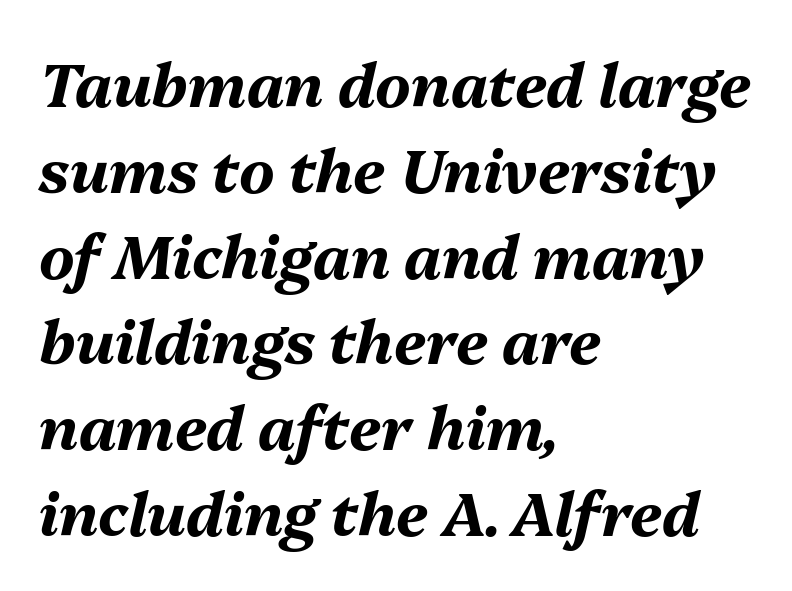
{"italic": "yes", "lean": "right", "slant_degrees": 13, "bold": "yes", "weight": "bold", "width": "normal", "stroke_contrast": "medium", "x_height": "medium", "monospaced": "no", "underline": "no", "align": "left", "line_spacing": "normal", "line_spacing_ratio": 1.43, "letter_spacing": "normal", "letter_spacing_em": 0.0, "glyph_px": 60}
